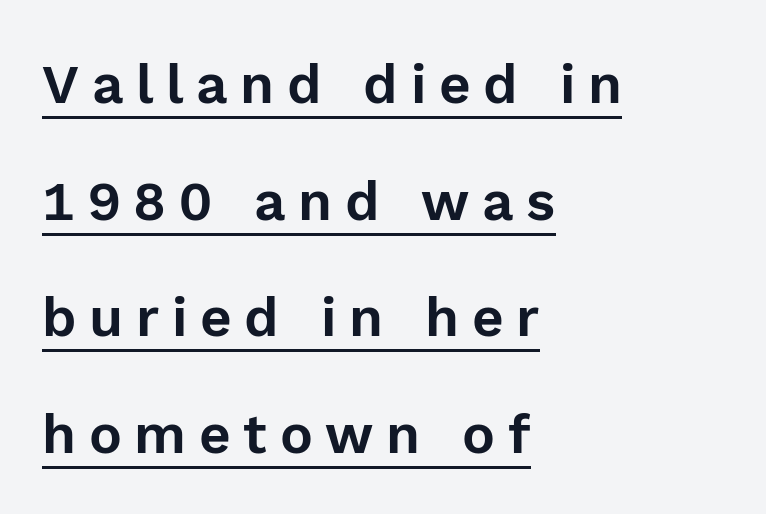
Q: Is the text italic (slanted)? A: No, it is upright.
Q: Is the typeface a serif or a sans-serif typeface? A: Sans-serif.
Q: Is the text underlined? A: Yes.
Q: How is the paragraph aligned? A: Left-aligned.
Q: Is the spacing between letters normal or unusually wide? A: Unusually wide.
Q: Is the spacing between lines tight, normal or loose? A: Loose.
Q: Width (condensed, normal, or wide)? A: Normal.
Q: x-height? A: Medium.
Q: Monospaced? A: No.
